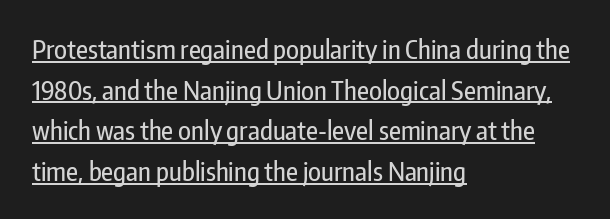
{"italic": "no", "underline": "yes", "align": "left", "line_spacing": "normal", "line_spacing_ratio": 1.56, "letter_spacing": "normal", "letter_spacing_em": 0.0, "glyph_px": 26}
